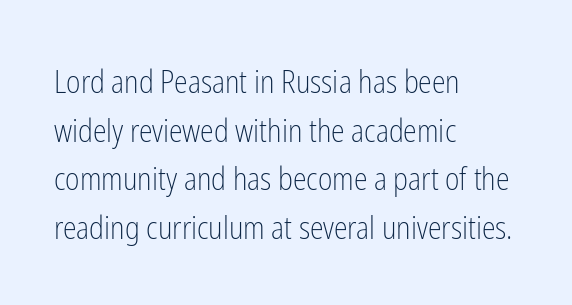
Q: Is the text bold? A: No.
Q: Is the text italic (slanted)? A: No, it is upright.
Q: Is the typeface a serif or a sans-serif typeface? A: Sans-serif.
Q: Is the text underlined? A: No.
Q: How is the paragraph aligned? A: Left-aligned.
Q: Is the spacing between letters normal or unusually wide? A: Normal.
Q: Is the spacing between lines tight, normal or loose? A: Normal.
Q: Width (condensed, normal, or wide)? A: Condensed.
Q: Stroke contrast? A: Low.
Q: x-height? A: Medium.
Q: Monospaced? A: No.
